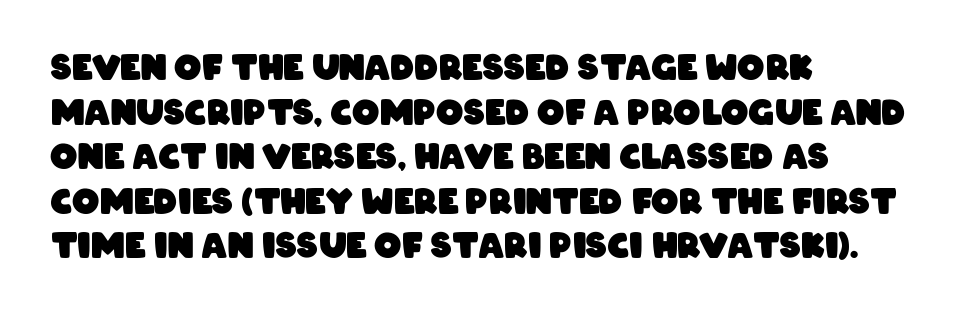
The image shows 34 px heavy, condensed sans-serif type; set left-aligned, normal line spacing (1.31x), normal letter spacing, not underlined; low stroke contrast and a large x-height.
